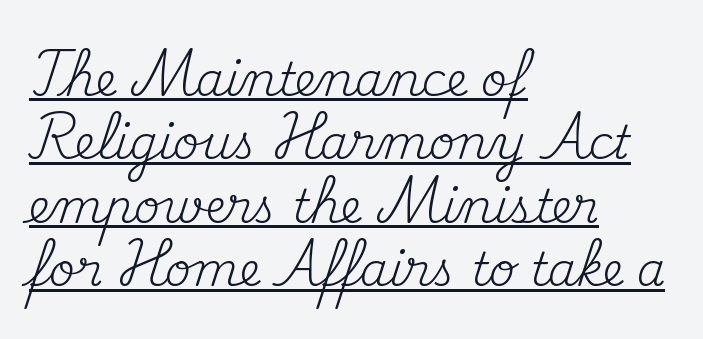
The image shows 46 px regular-weight serif type; set left-aligned, normal line spacing (1.38x), normal letter spacing, underlined; medium stroke contrast and a small x-height.
